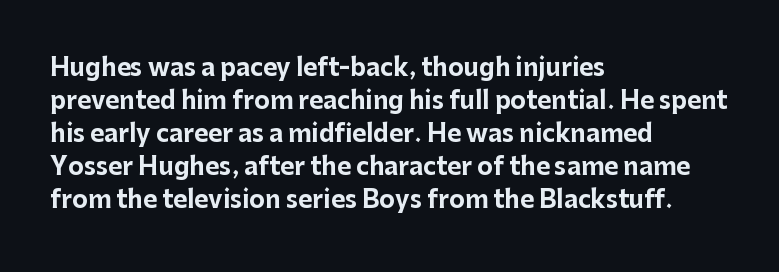
{"italic": "no", "bold": "yes", "underline": "no", "align": "left", "line_spacing": "normal", "line_spacing_ratio": 1.38, "letter_spacing": "normal", "letter_spacing_em": 0.0, "glyph_px": 24}
